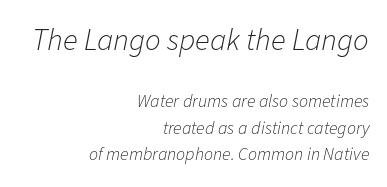
Q: Is the text bold? A: No.
Q: Is the text italic (slanted)? A: Yes, it leans right by about 11 degrees.
Q: Is the text underlined? A: No.
Q: How is the paragraph aligned? A: Right-aligned.
Q: Is the spacing between letters normal or unusually wide? A: Normal.
Q: Is the spacing between lines tight, normal or loose? A: Normal.
Q: Which block of text is set in a larger size, the first (top) or the second (bottom)? A: The first (top) one.
Q: Width (condensed, normal, or wide)? A: Normal.
Q: Stroke contrast? A: Low.
Q: x-height? A: Medium.
Q: Monospaced? A: No.
